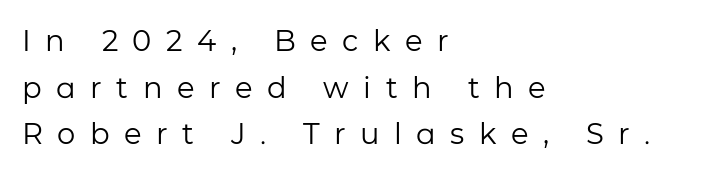
Q: Is the text bold? A: No.
Q: Is the text italic (slanted)? A: No, it is upright.
Q: Is the typeface a serif or a sans-serif typeface? A: Sans-serif.
Q: Is the text underlined? A: No.
Q: How is the paragraph aligned? A: Left-aligned.
Q: Is the spacing between letters normal or unusually wide? A: Unusually wide.
Q: Is the spacing between lines tight, normal or loose? A: Normal.
Q: Width (condensed, normal, or wide)? A: Normal.
Q: Stroke contrast? A: Low.
Q: x-height? A: Medium.
Q: Monospaced? A: No.
